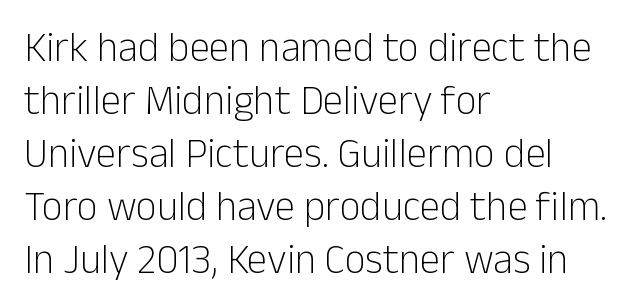
Caption: multi-line text, flush left, ragged right. Nope, no serifs anywhere on these letters. These lines are rendered in a variable-pitch font. Whoever set this chose a conventional vertical rhythm. Has an underline been added? It has not.
